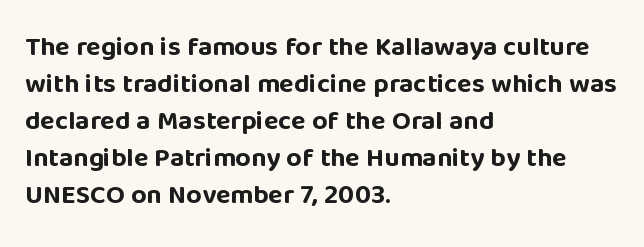
{"italic": "no", "bold": "yes", "underline": "no", "align": "left", "line_spacing": "normal", "line_spacing_ratio": 1.37, "letter_spacing": "normal", "letter_spacing_em": 0.0, "glyph_px": 27}
